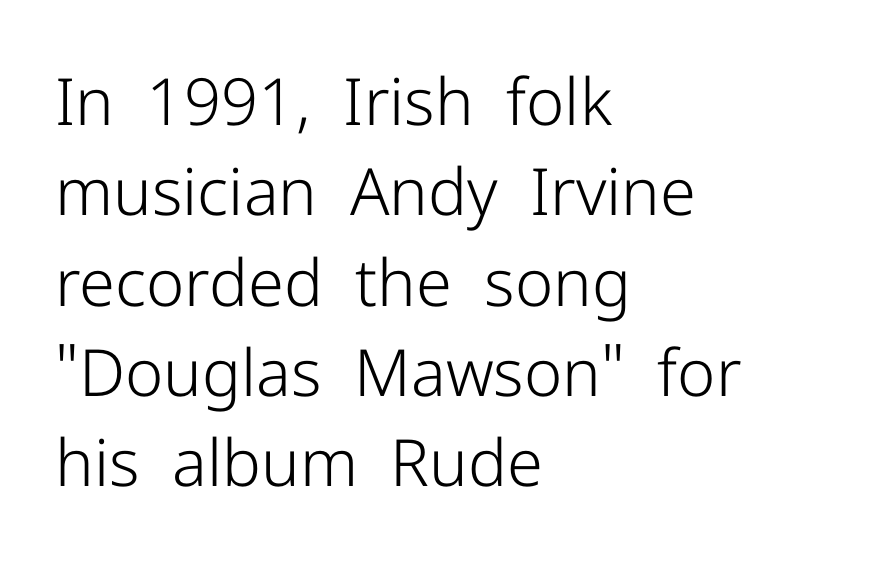
Q: Is the text bold? A: No.
Q: Is the text italic (slanted)? A: No, it is upright.
Q: Is the typeface a serif or a sans-serif typeface? A: Sans-serif.
Q: Is the text underlined? A: No.
Q: How is the paragraph aligned? A: Left-aligned.
Q: Is the spacing between letters normal or unusually wide? A: Normal.
Q: Is the spacing between lines tight, normal or loose? A: Normal.
Q: Width (condensed, normal, or wide)? A: Normal.
Q: Stroke contrast? A: Low.
Q: x-height? A: Medium.
Q: Monospaced? A: No.
